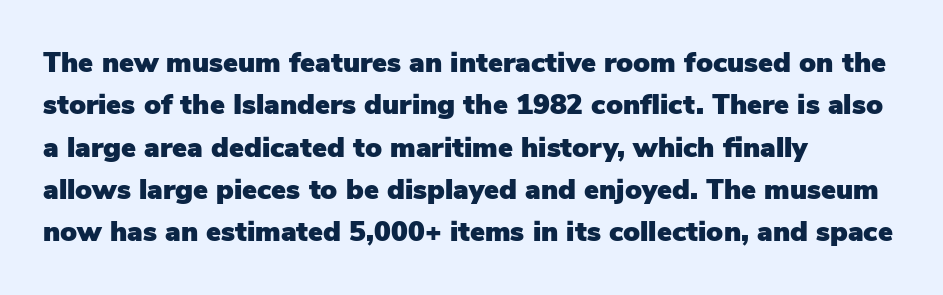
The image shows 28 px sans-serif type, upright; set left-aligned, normal line spacing (1.51x), normal letter spacing, not underlined; low stroke contrast and a medium x-height.
